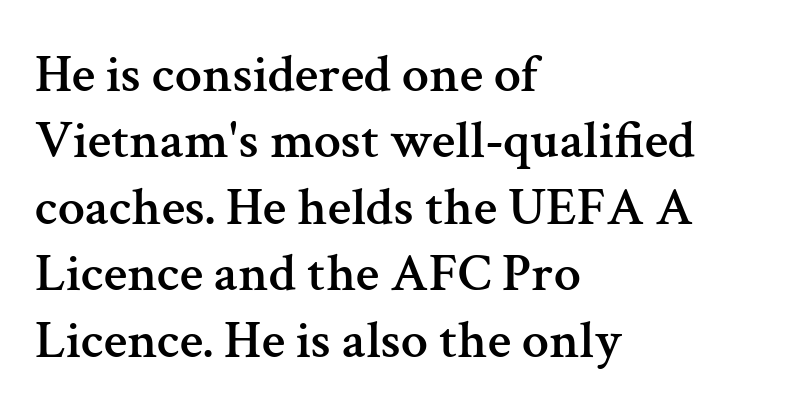
Is this a fixed-width face? No — the glyphs have proportional, varying widths. A typesetter would call this zero additional tracking. Serifs: yes, visible at the terminals of the letterforms. Descenders are the only things crossing below the line.
